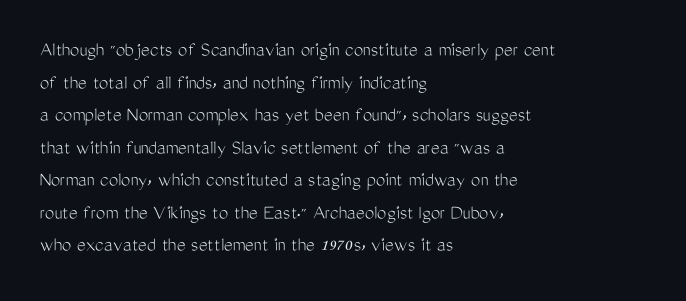
The image shows 21 px text type, upright; set left-aligned, normal line spacing (1.55x), normal letter spacing, not underlined.
